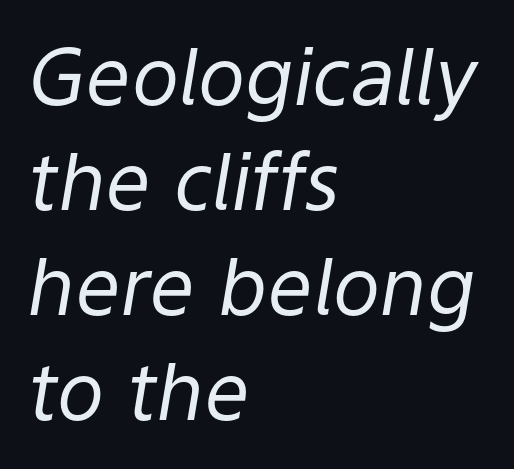
{"italic": "yes", "lean": "right", "slant_degrees": 9, "bold": "no", "weight": "regular", "width": "normal", "stroke_contrast": "low", "x_height": "medium", "monospaced": "no", "underline": "no", "align": "left", "line_spacing": "normal", "line_spacing_ratio": 1.33, "letter_spacing": "normal", "letter_spacing_em": 0.0, "glyph_px": 79}
